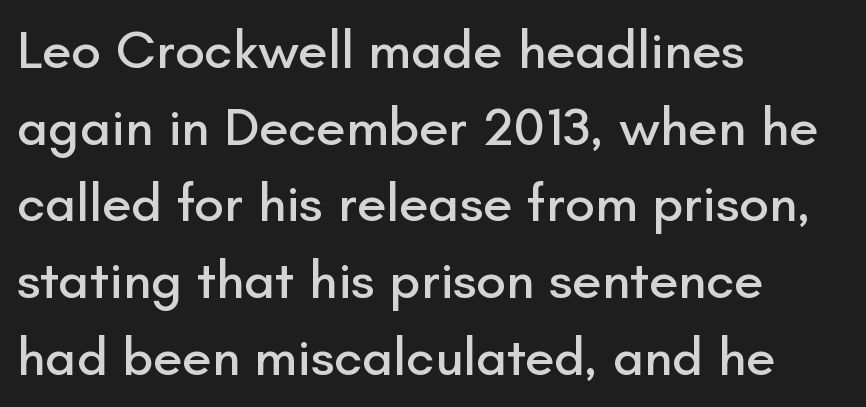
Is this a fixed-width face? No — the glyphs have proportional, varying widths. Are there feet on the stems? There aren't — it's a sans. Is the letter spacing exaggerated? No — it looks like the ordinary default. These lines were composed using upright roman letters. Honestly, the row spacing looks completely unremarkable.
